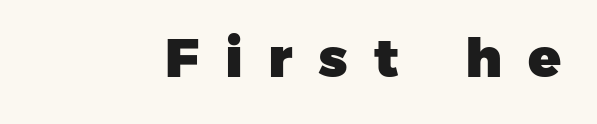
Q: Is the text bold? A: Yes.
Q: Is the typeface a serif or a sans-serif typeface? A: Sans-serif.
Q: Is the text underlined? A: No.
Q: Is the spacing between letters normal or unusually wide? A: Unusually wide.
Q: Width (condensed, normal, or wide)? A: Normal.
Q: Stroke contrast? A: Low.
Q: x-height? A: Medium.
Q: Monospaced? A: No.
